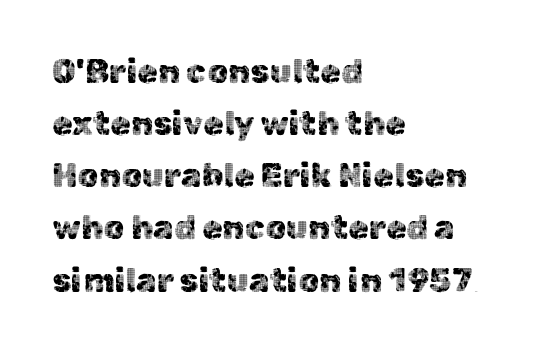
The image shows 33 px sans-serif type, upright; set left-aligned, normal line spacing (1.58x), normal letter spacing, not underlined; a medium x-height.
